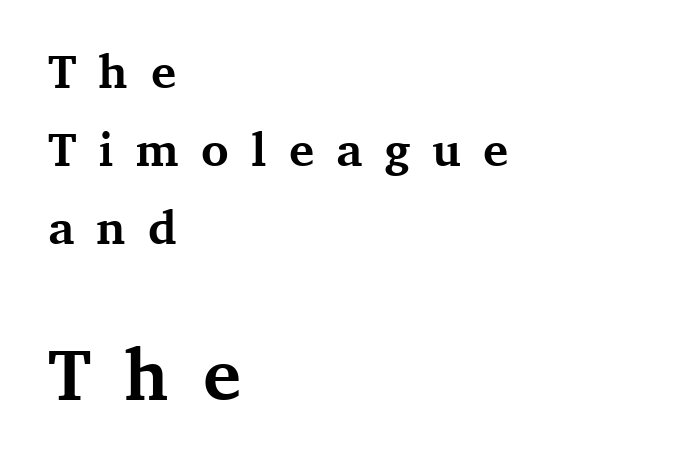
Q: Is the text bold? A: Yes.
Q: Is the text italic (slanted)? A: No, it is upright.
Q: Is the typeface a serif or a sans-serif typeface? A: Serif.
Q: Is the text underlined? A: No.
Q: How is the paragraph aligned? A: Left-aligned.
Q: Is the spacing between letters normal or unusually wide? A: Unusually wide.
Q: Is the spacing between lines tight, normal or loose? A: Normal.
Q: Which block of text is set in a larger size, the first (top) or the second (bottom)? A: The second (bottom) one.
Q: Width (condensed, normal, or wide)? A: Normal.
Q: Stroke contrast? A: Medium.
Q: x-height? A: Medium.
Q: Monospaced? A: No.
